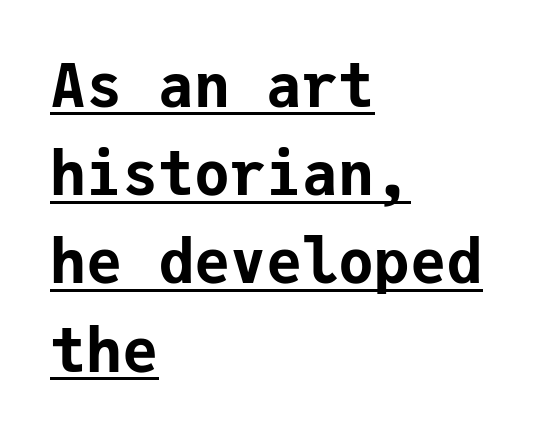
The strokes are fattened all the way to bold. These characters rest on top of a visible drawn line. The letters stand straight up with perfectly vertical stems. This sample uses plain, unmodified letter spacing. The type family on display is of the sans-serif kind. Note the uniform advance width — an 'i' takes as much space as an 'm'.
